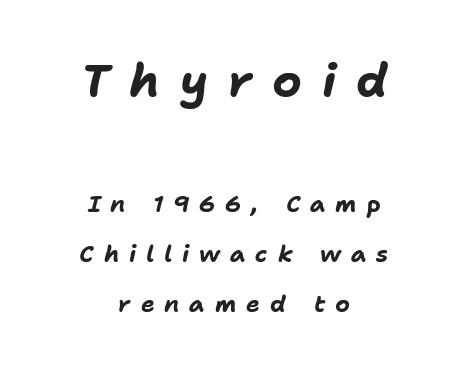
{"italic": "yes", "lean": "right", "slant_degrees": 11, "bold": "yes", "weight": "bold", "width": "normal", "stroke_contrast": "low", "x_height": "medium", "monospaced": "no", "underline": "no", "align": "center", "line_spacing": "loose", "line_spacing_ratio": 2.19, "letter_spacing": "wide", "letter_spacing_em": 0.43, "larger_block": "first", "size_ratio": 2.0, "glyph_px": 46}
